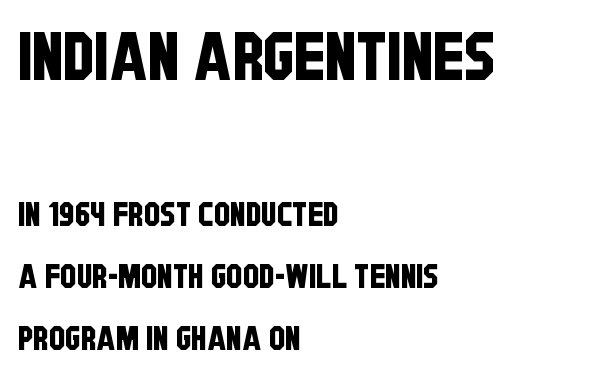
Q: Is the typeface a serif or a sans-serif typeface? A: Sans-serif.
Q: Is the text underlined? A: No.
Q: How is the paragraph aligned? A: Left-aligned.
Q: Is the spacing between letters normal or unusually wide? A: Normal.
Q: Which block of text is set in a larger size, the first (top) or the second (bottom)? A: The first (top) one.
Q: Width (condensed, normal, or wide)? A: Condensed.
Q: Stroke contrast? A: Low.
Q: x-height? A: Large.
Q: Monospaced? A: No.
